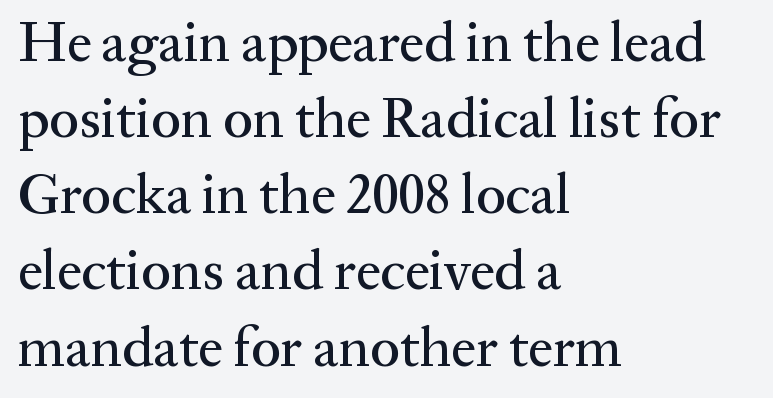
Inter-character spacing is left at the font's built-in metrics. Each letter keeps its own natural width here, so spacing adapts to shape. Nobody drew a line under any word here. These lines stack with their left ends in a neat column. The typography opts for an upright posture over an oblique one.
